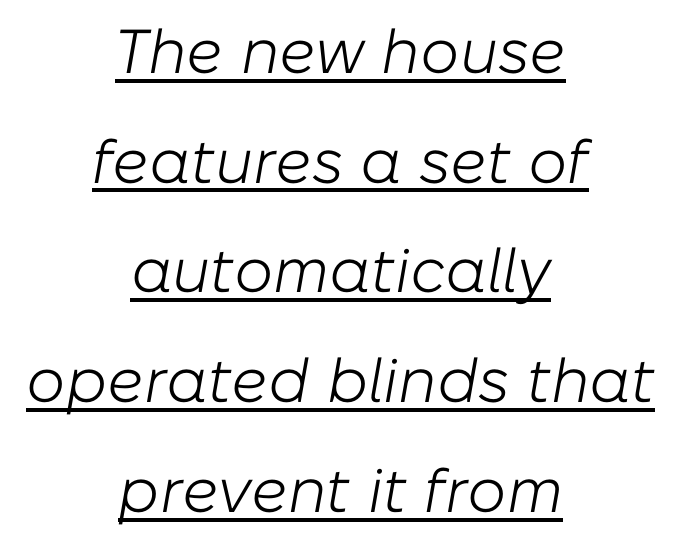
A typesetter would call this proportional, since set widths differ per character. A continuous stroke trails under the words, as in a hyperlink. The rendering applies a slant to the glyphs. Alignment: centered.
